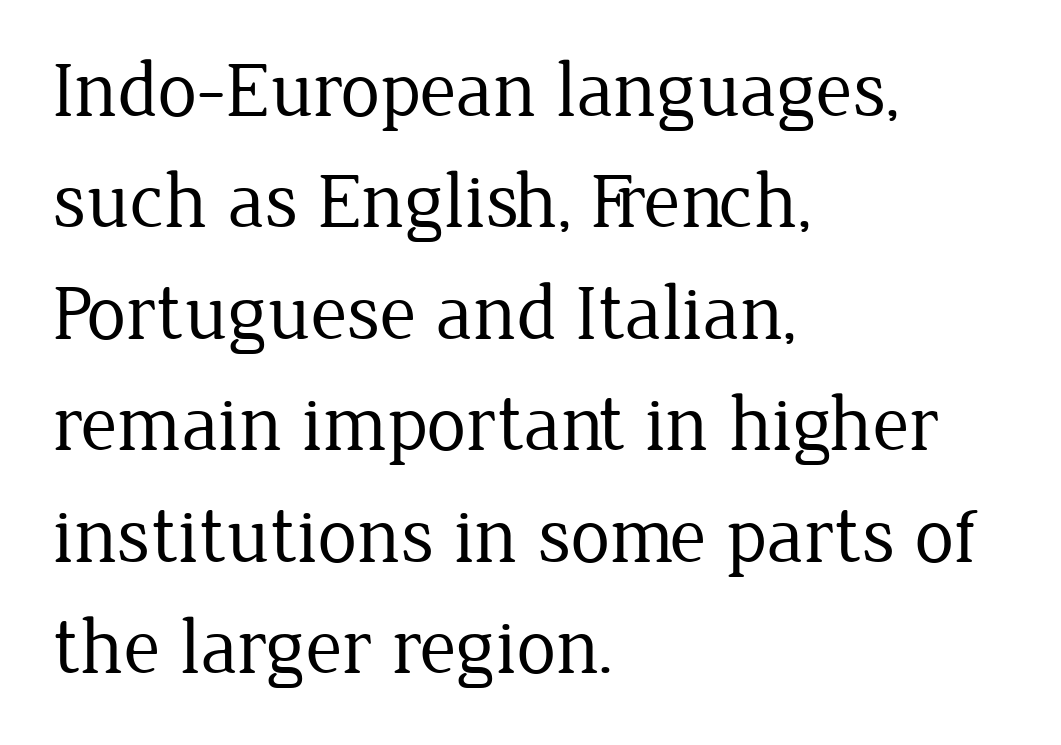
{"serif": "yes", "italic": "no", "bold": "no", "weight": "regular", "width": "normal", "stroke_contrast": "low", "x_height": "medium", "monospaced": "no", "underline": "no", "align": "left", "line_spacing": "normal", "line_spacing_ratio": 1.41, "letter_spacing": "normal", "letter_spacing_em": 0.0, "glyph_px": 79}
